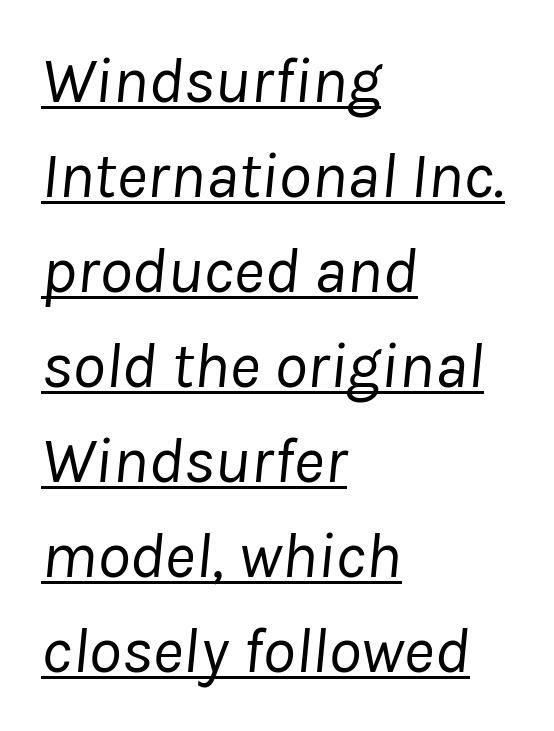
Designer's note — italics engaged. There is no visible air inserted between adjacent glyphs. Line spacing here is normal. Stroke mass is kept to a normal reading level or below. Is there an underline? Yes — a line sits under the letters.
